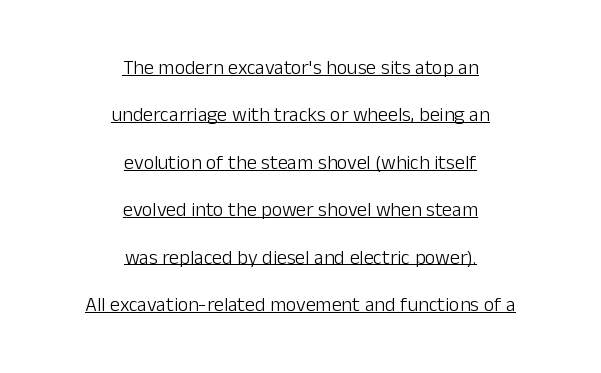
{"italic": "no", "bold": "no", "underline": "yes", "align": "center", "line_spacing": "loose", "line_spacing_ratio": 2.37, "letter_spacing": "normal", "letter_spacing_em": 0.0, "glyph_px": 20}
